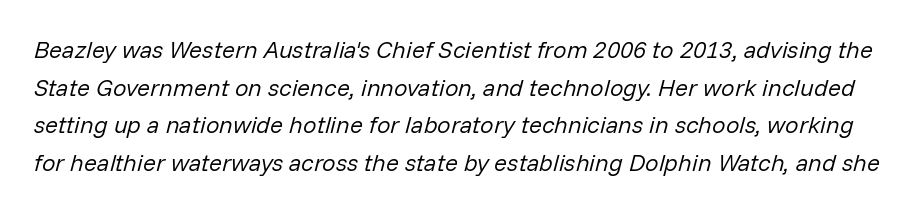
The image shows 24 px text type, italic (leaning right); set normal line spacing (1.57x), normal letter spacing, not underlined.
